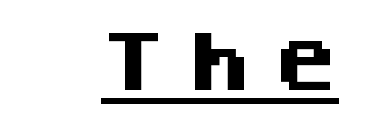
What weight is shown? A full bold with thick strokes. Is this a fixed-width face? Yes — each glyph sits in an identical cell. Stroke terminals: plain, sans-serif. The lettering is marked with a stroke running underneath it. The gaps between neighbouring characters are conspicuously large.
